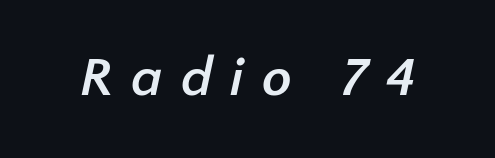
The passage shown is typed in a proportional face where columns would drift. The space directly below the letters is spotless. Font category for this specimen: sans-serif. This sample uses expanded letter spacing, leaving extra air between glyphs. Weight: bold.
